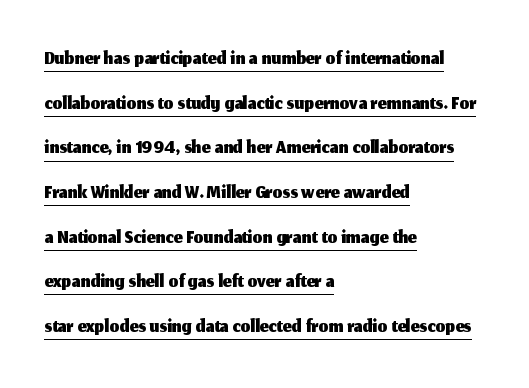
The lines are quadded left. Varying glyph widths throughout — classic text-font behaviour. What's the leading like? Ordinary, nothing unusual. Nope, no serifs anywhere on these letters. Posture: straight, roman, zero tilt.
